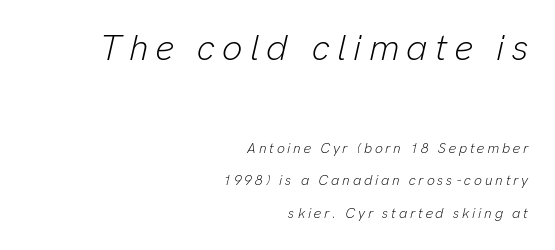
{"italic": "yes", "lean": "right", "slant_degrees": 13, "bold": "no", "weight": "light", "width": "normal", "stroke_contrast": "low", "x_height": "medium", "monospaced": "no", "underline": "no", "align": "right", "line_spacing": "loose", "line_spacing_ratio": 2.33, "letter_spacing": "wide", "letter_spacing_em": 0.2, "larger_block": "first", "size_ratio": 2.57, "glyph_px": 36}
